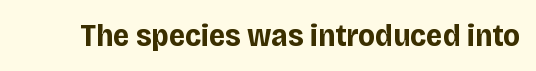
{"serif": "no", "italic": "no", "bold": "yes", "weight": "bold", "width": "normal", "stroke_contrast": "low", "x_height": "large", "monospaced": "no", "underline": "no", "letter_spacing": "normal", "letter_spacing_em": 0.0, "glyph_px": 32}
